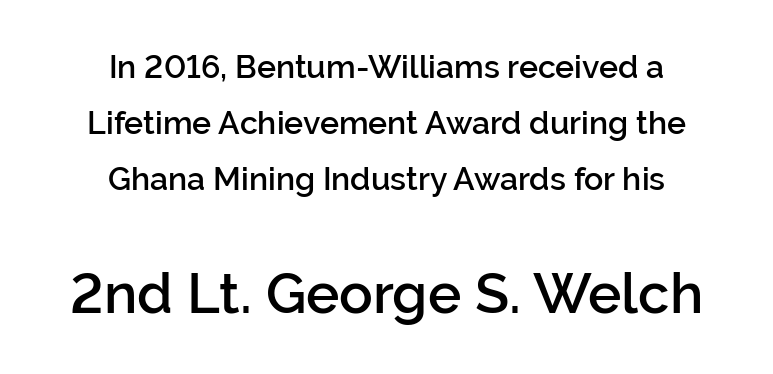
Q: Is the text bold? A: Semi-bold.
Q: Is the text italic (slanted)? A: No, it is upright.
Q: Is the typeface a serif or a sans-serif typeface? A: Sans-serif.
Q: Is the text underlined? A: No.
Q: How is the paragraph aligned? A: Centered.
Q: Is the spacing between letters normal or unusually wide? A: Normal.
Q: Which block of text is set in a larger size, the first (top) or the second (bottom)? A: The second (bottom) one.
Q: Width (condensed, normal, or wide)? A: Normal.
Q: Stroke contrast? A: Low.
Q: x-height? A: Medium.
Q: Monospaced? A: No.
